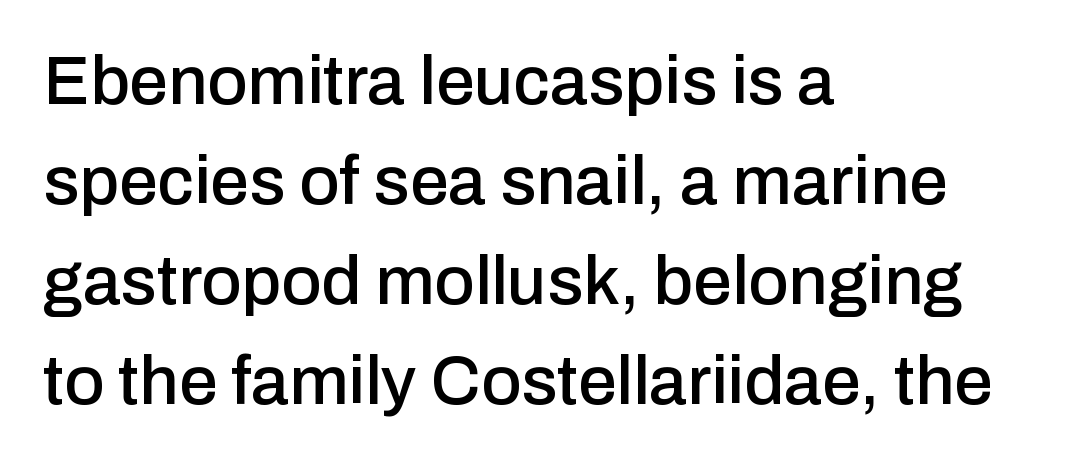
Q: Is the text italic (slanted)? A: No, it is upright.
Q: Is the typeface a serif or a sans-serif typeface? A: Sans-serif.
Q: Is the text underlined? A: No.
Q: How is the paragraph aligned? A: Left-aligned.
Q: Is the spacing between letters normal or unusually wide? A: Normal.
Q: Is the spacing between lines tight, normal or loose? A: Normal.
Q: Width (condensed, normal, or wide)? A: Normal.
Q: Stroke contrast? A: Low.
Q: x-height? A: Medium.
Q: Monospaced? A: No.
